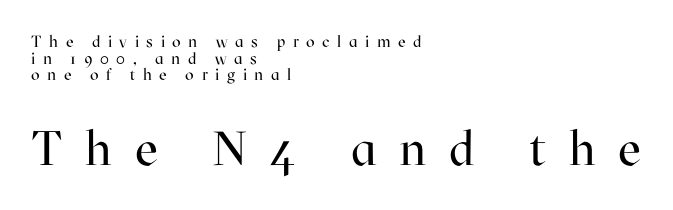
The strokes are not fattened; the text isn't bold. Vertically, the passage feels compressed, each row crowding the next. This sample has the flowing, uneven cadence of proportional lettering. Which of the two is more prominent by size? The second, at the bottom. A serif font was chosen for this passage. Italic: no, the glyphs are upright roman.
